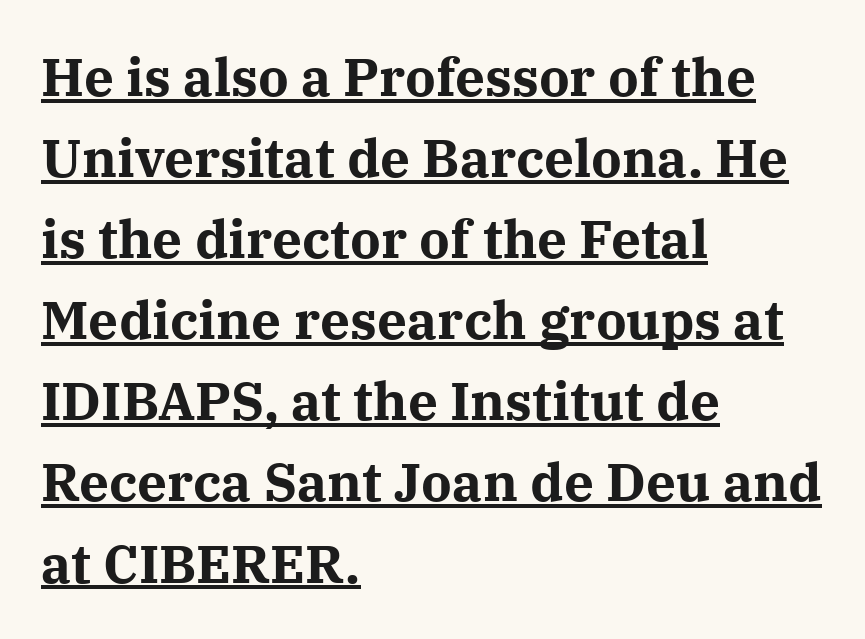
{"serif": "yes", "italic": "no", "bold": "yes", "weight": "bold", "width": "normal", "stroke_contrast": "medium", "x_height": "medium", "monospaced": "no", "underline": "yes", "align": "left", "line_spacing": "normal", "line_spacing_ratio": 1.53, "letter_spacing": "normal", "letter_spacing_em": 0.0, "glyph_px": 53}
